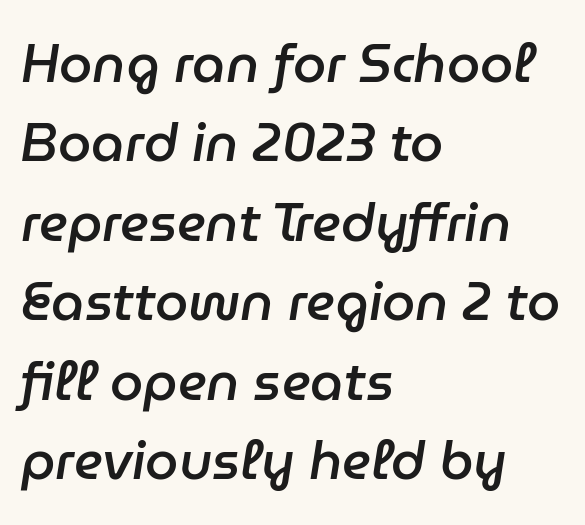
Bare-footed words on every line. Glyph-to-glyph distance matches everyday printed text. Quick note: italic. Summary of weight: moderately heavy, a semibold. A classic flush-left, rag-right setting is used for this passage.
